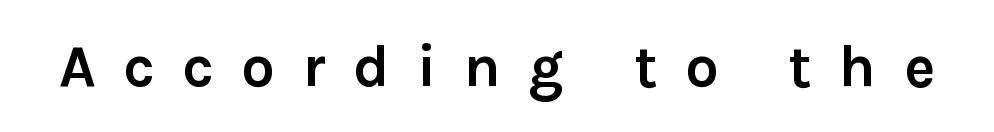
Q: Is the text bold? A: Yes.
Q: Is the text italic (slanted)? A: No, it is upright.
Q: Is the typeface a serif or a sans-serif typeface? A: Sans-serif.
Q: Is the text underlined? A: No.
Q: Is the spacing between letters normal or unusually wide? A: Unusually wide.
Q: Width (condensed, normal, or wide)? A: Normal.
Q: Stroke contrast? A: Low.
Q: x-height? A: Medium.
Q: Monospaced? A: No.
